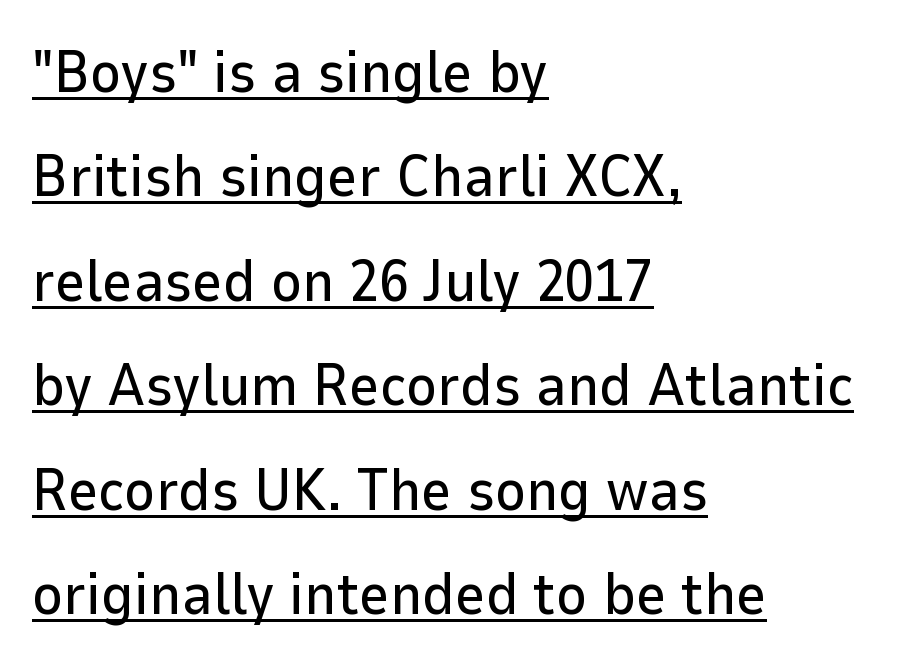
Do the characters align in a grid? No, the font is proportional. Does extra space separate the letters? No, they use regular spacing. Caption: lettering with a line underneath. The ragged edge is on the right, which tells us the setting is flush left. Rendered with straight, roman letterforms.
